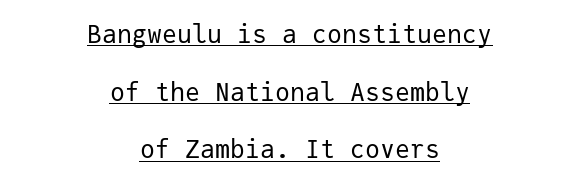
Weight: regular or lighter. The type sits square on the baseline with zero lean. If you measured baseline to baseline, you'd find a long distance. Is the letter spacing exaggerated? No — it looks like the ordinary default.
